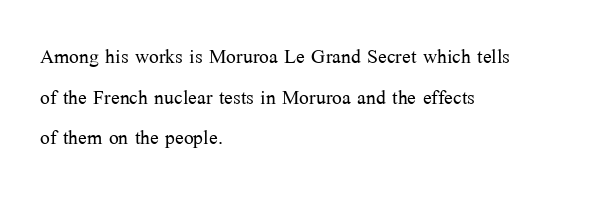
The image shows 26 px text type, upright; set left-aligned, normal line spacing (1.56x), normal letter spacing, not underlined.
